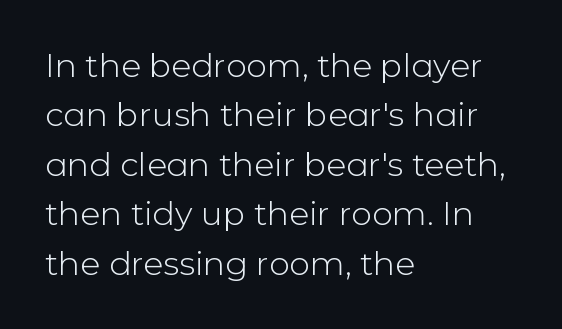
The ragged edge is on the right, which tells us the setting is flush left. Default kerning and tracking; the words read as compact shapes. Is this a sans? Yes — the strokes have no serifs. Vertically, the passage feels balanced, rows spaced as you'd expect.
